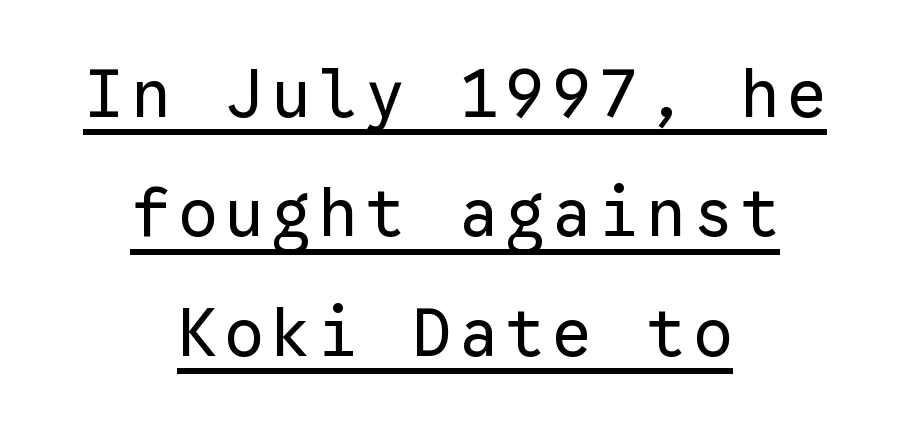
Q: Is the text bold? A: No.
Q: Is the text italic (slanted)? A: No, it is upright.
Q: Is the typeface a serif or a sans-serif typeface? A: Sans-serif.
Q: Is the text underlined? A: Yes.
Q: How is the paragraph aligned? A: Centered.
Q: Width (condensed, normal, or wide)? A: Normal.
Q: Stroke contrast? A: Low.
Q: x-height? A: Medium.
Q: Monospaced? A: Yes.
